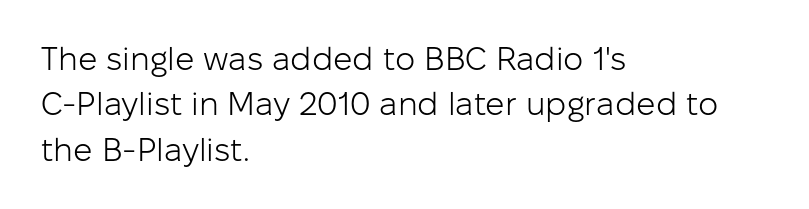
{"serif": "no", "italic": "no", "bold": "no", "weight": "light", "width": "normal", "stroke_contrast": "low", "x_height": "medium", "monospaced": "no", "underline": "no", "align": "left", "line_spacing": "normal", "line_spacing_ratio": 1.42, "letter_spacing": "normal", "letter_spacing_em": 0.0, "glyph_px": 32}
